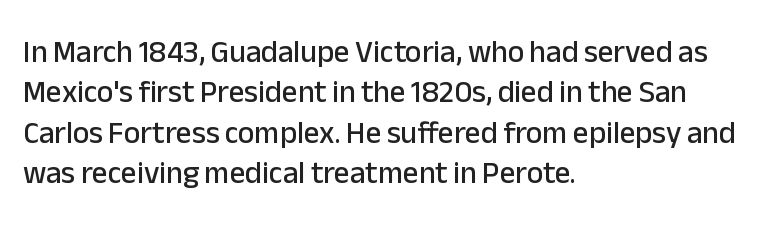
Q: Is the text italic (slanted)? A: No, it is upright.
Q: Is the typeface a serif or a sans-serif typeface? A: Sans-serif.
Q: Is the text underlined? A: No.
Q: How is the paragraph aligned? A: Left-aligned.
Q: Is the spacing between letters normal or unusually wide? A: Normal.
Q: Is the spacing between lines tight, normal or loose? A: Normal.
Q: Width (condensed, normal, or wide)? A: Normal.
Q: Stroke contrast? A: Low.
Q: x-height? A: Medium.
Q: Monospaced? A: No.
